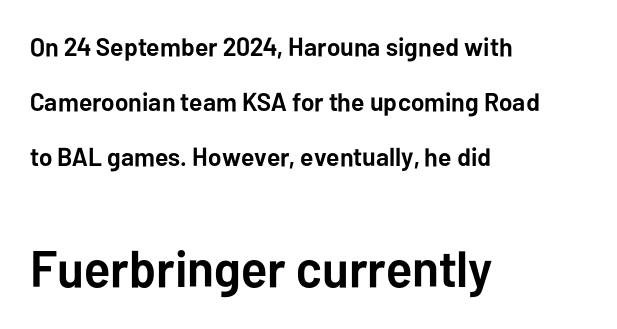
A roman cut, with each character standing at attention. The passage shown is typed in a proportional face where columns would drift. The typesetting leans heavy: a genuine bold. Nothing unusual about the tracking: characters are spaced as the font intends.
